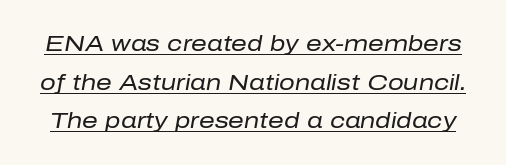
Q: Is the text bold? A: No.
Q: Is the text italic (slanted)? A: Yes, it leans right by about 10 degrees.
Q: Is the text underlined? A: Yes.
Q: Is the spacing between letters normal or unusually wide? A: Normal.
